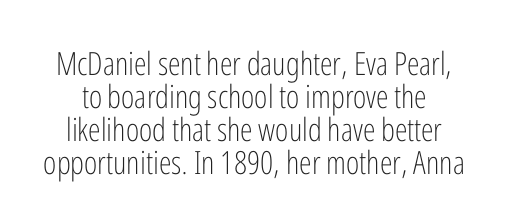
Q: Is the text bold? A: No.
Q: Is the text italic (slanted)? A: No, it is upright.
Q: Is the typeface a serif or a sans-serif typeface? A: Sans-serif.
Q: Is the text underlined? A: No.
Q: Is the spacing between letters normal or unusually wide? A: Normal.
Q: Is the spacing between lines tight, normal or loose? A: Tight.
Q: Width (condensed, normal, or wide)? A: Condensed.
Q: Stroke contrast? A: Low.
Q: x-height? A: Medium.
Q: Monospaced? A: No.
